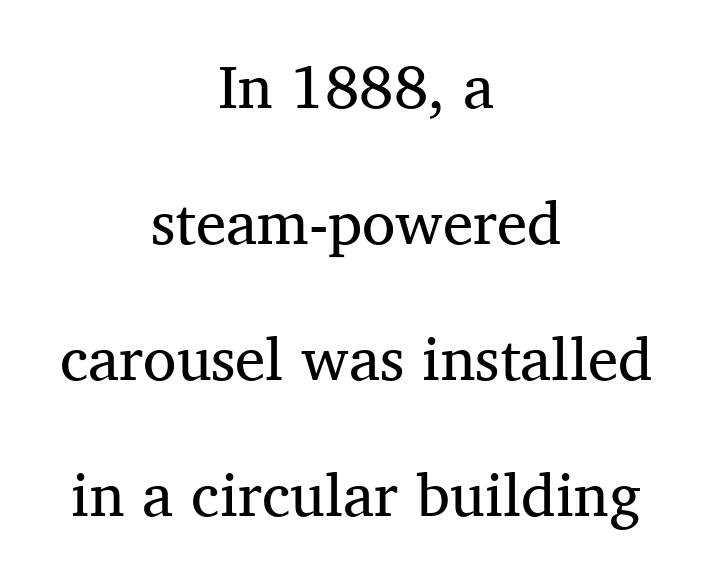
The rendering uses natural spacing where letterforms have individual widths. Weight: in the light-to-regular range. The area under the type is left untouched. Centered paragraph, ragged on both sides.
